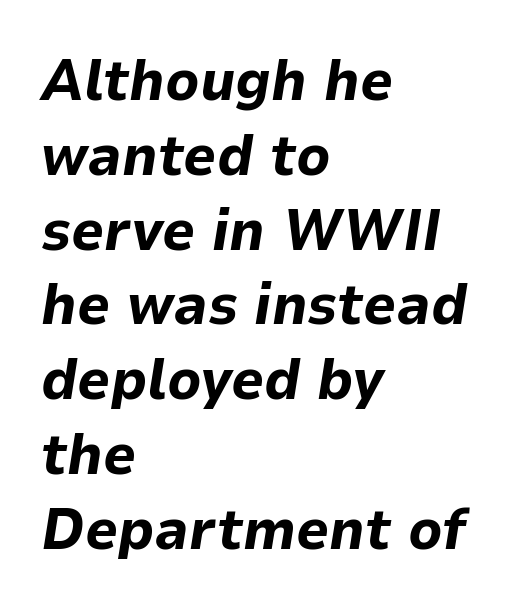
Spacing between characters is what you'd get straight out of the box. Is this a fixed-width face? No — the glyphs have proportional, varying widths. These words are printed bold, with thick strokes throughout. Nobody drew a line under any word here.
